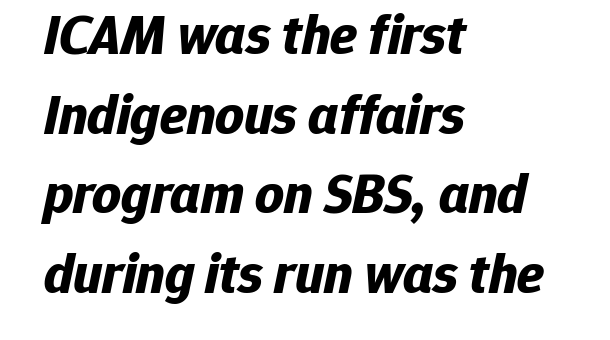
The image shows 56 px bold type, italic (leaning right); set left-aligned, normal line spacing (1.42x), normal letter spacing, not underlined; low stroke contrast and a medium x-height.
